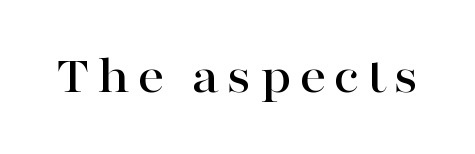
The space beneath each line is pristine and unruled. The passage shown is typed in a proportional face where columns would drift. The letters stand upright; this is a roman face. Serif or sans? Serif — the stroke terminals have little feet.
